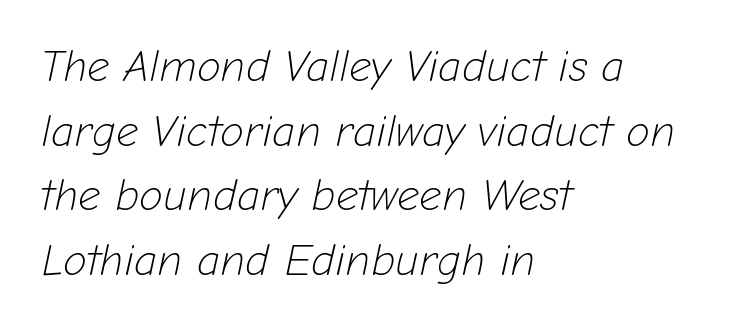
The image shows 44 px light type, italic (leaning right); set left-aligned, normal line spacing (1.47x), normal letter spacing, not underlined; low stroke contrast and a medium x-height.
